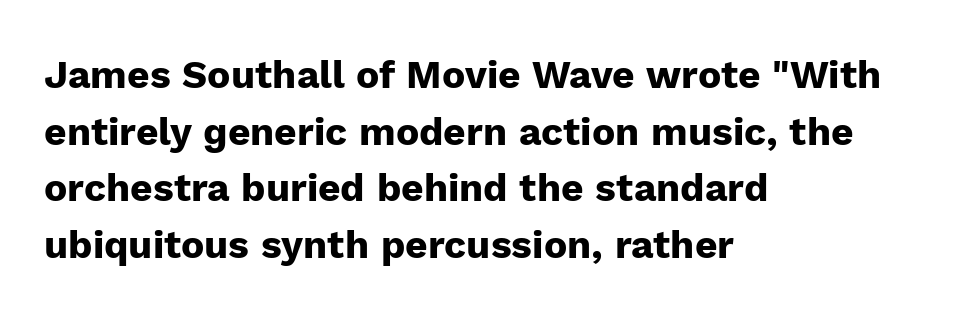
The image shows 39 px heavy sans-serif type, upright; set left-aligned, normal line spacing (1.45x), normal letter spacing, not underlined; low stroke contrast and a medium x-height.
